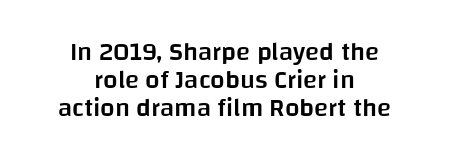
{"italic": "no", "bold": "semi", "underline": "no", "align": "center", "line_spacing": "tight", "line_spacing_ratio": 1.07, "letter_spacing": "normal", "letter_spacing_em": 0.0, "glyph_px": 26}
